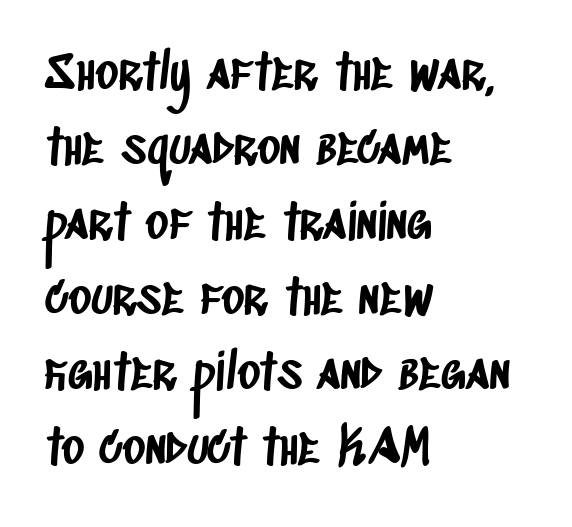
{"serif": "no", "width": "condensed", "stroke_contrast": "low", "x_height": "large", "monospaced": "no", "underline": "no", "align": "left", "line_spacing": "normal", "line_spacing_ratio": 1.53, "letter_spacing": "normal", "letter_spacing_em": 0.0, "glyph_px": 49}
